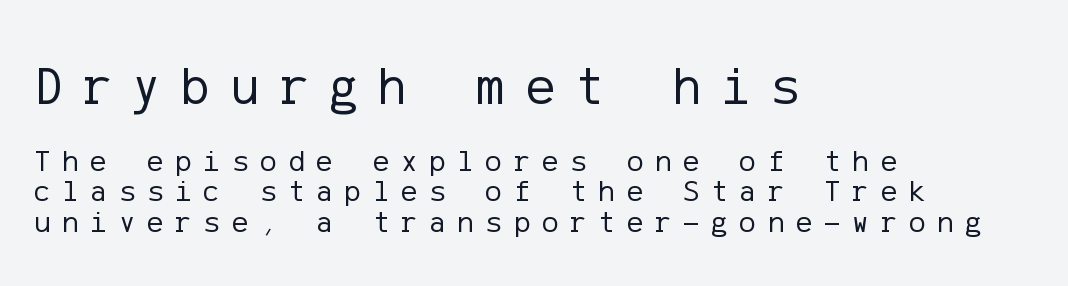
Q: Is the text bold? A: No.
Q: Is the text italic (slanted)? A: No, it is upright.
Q: Is the typeface a serif or a sans-serif typeface? A: Sans-serif.
Q: Is the text underlined? A: No.
Q: How is the paragraph aligned? A: Left-aligned.
Q: Is the spacing between letters normal or unusually wide? A: Unusually wide.
Q: Is the spacing between lines tight, normal or loose? A: Tight.
Q: Which block of text is set in a larger size, the first (top) or the second (bottom)? A: The first (top) one.
Q: Width (condensed, normal, or wide)? A: Normal.
Q: Stroke contrast? A: Low.
Q: x-height? A: Medium.
